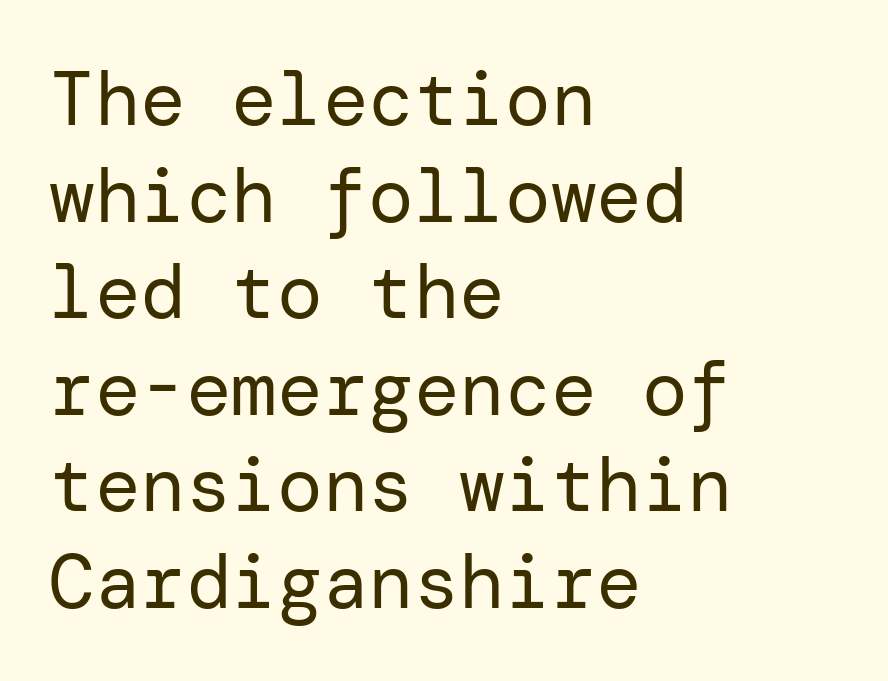
Q: Is the text bold? A: No.
Q: Is the text italic (slanted)? A: No, it is upright.
Q: Is the typeface a serif or a sans-serif typeface? A: Sans-serif.
Q: Is the text underlined? A: No.
Q: How is the paragraph aligned? A: Left-aligned.
Q: Is the spacing between letters normal or unusually wide? A: Normal.
Q: Is the spacing between lines tight, normal or loose? A: Normal.
Q: Width (condensed, normal, or wide)? A: Normal.
Q: Stroke contrast? A: Low.
Q: x-height? A: Medium.
